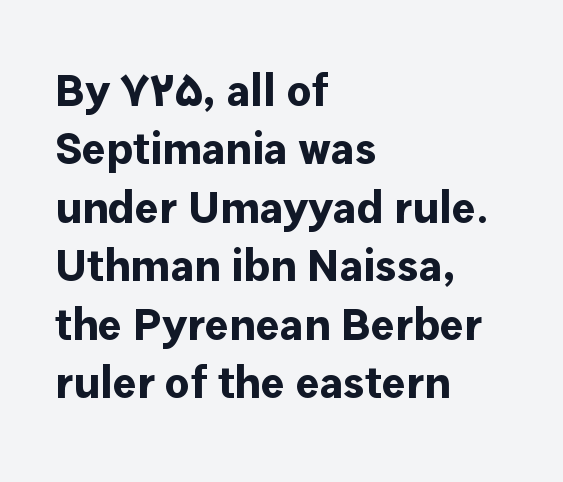
Looks like regular typesetting: each glyph gets only the width it needs. Has an underline been added? It has not. Its strokes are broad and dark, the hallmark of bold type. Font category for this specimen: sans-serif. These lines sit exactly where default settings would place them.
